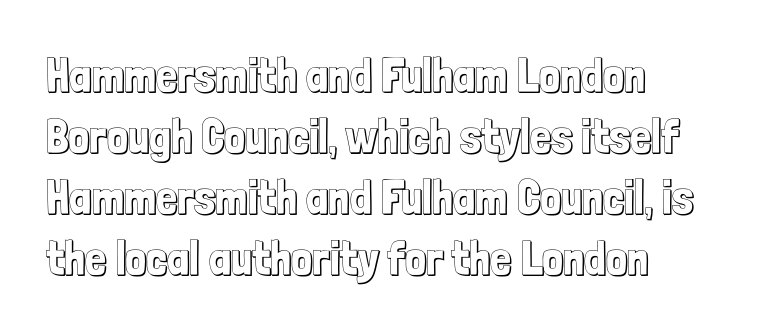
{"italic": "no", "width": "condensed", "x_height": "medium", "monospaced": "no", "underline": "no", "align": "left", "line_spacing": "normal", "line_spacing_ratio": 1.3, "letter_spacing": "normal", "letter_spacing_em": 0.0, "glyph_px": 47}
